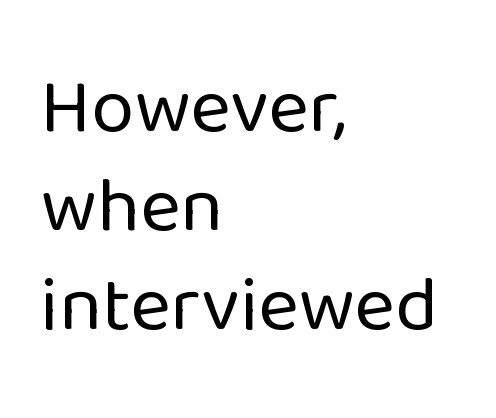
Does extra space separate the letters? No, they use regular spacing. The lines are quadded left. Leading: standard. The font sits on the lighter half of the weight spectrum, regular included.
